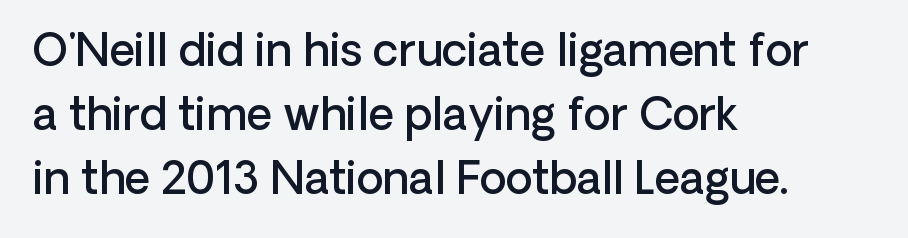
The image shows 44 px semibold sans-serif type, upright; set left-aligned, normal line spacing (1.45x), normal letter spacing, not underlined; low stroke contrast and a medium x-height.
